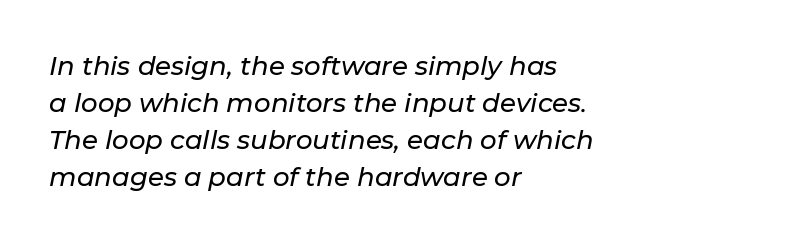
The image shows 26 px text type, italic (leaning right); set left-aligned, normal line spacing (1.42x), normal letter spacing, not underlined.
